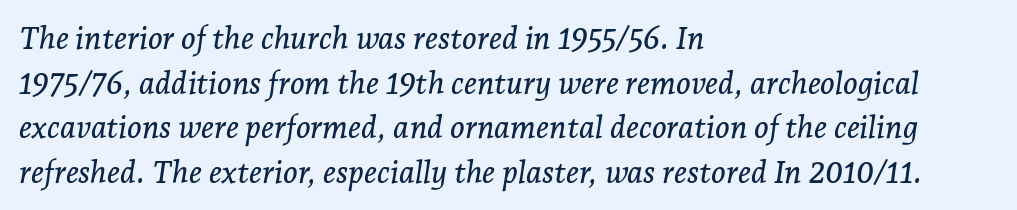
The image shows 31 px serif type, italic (leaning right); set left-aligned, normal line spacing (1.44x), normal letter spacing, not underlined; low stroke contrast and a medium x-height.
